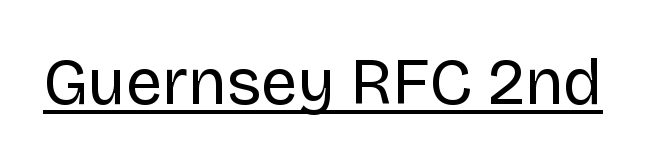
The image shows 65 px regular-weight sans-serif type, upright; set normal letter spacing, underlined; low stroke contrast and a large x-height.
